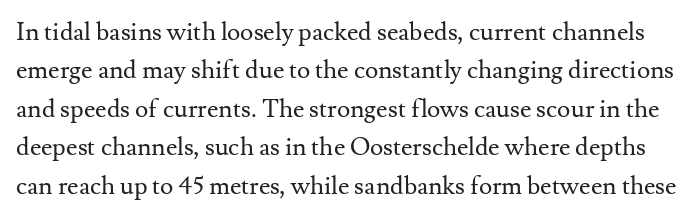
The image shows 25 px text type, upright; set normal line spacing (1.54x), normal letter spacing, not underlined.
